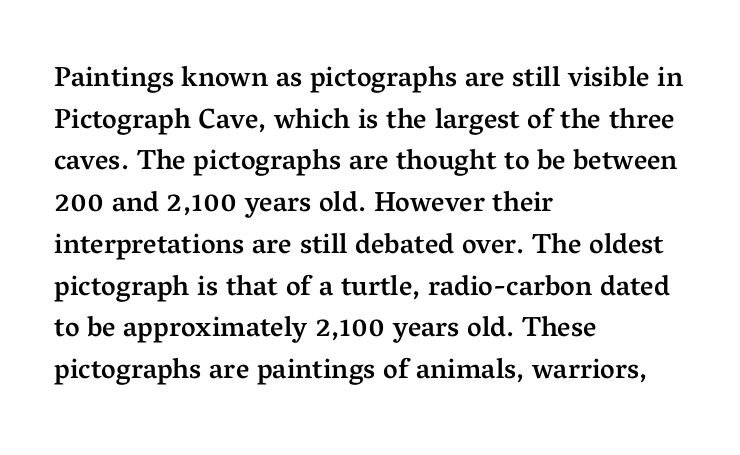
Q: Is the text bold? A: Semi-bold.
Q: Is the text italic (slanted)? A: No, it is upright.
Q: Is the typeface a serif or a sans-serif typeface? A: Serif.
Q: Is the text underlined? A: No.
Q: How is the paragraph aligned? A: Left-aligned.
Q: Is the spacing between letters normal or unusually wide? A: Normal.
Q: Is the spacing between lines tight, normal or loose? A: Normal.
Q: Width (condensed, normal, or wide)? A: Normal.
Q: Stroke contrast? A: Medium.
Q: x-height? A: Medium.
Q: Monospaced? A: No.
